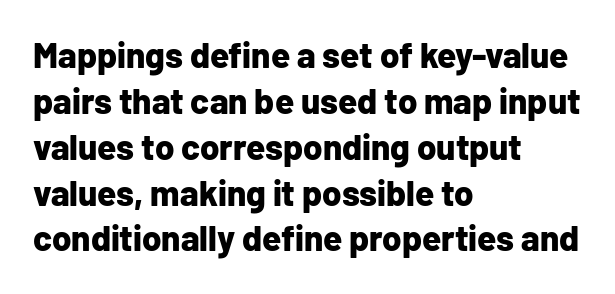
Q: Is the text bold? A: Yes.
Q: Is the text italic (slanted)? A: No, it is upright.
Q: Is the typeface a serif or a sans-serif typeface? A: Sans-serif.
Q: Is the text underlined? A: No.
Q: How is the paragraph aligned? A: Left-aligned.
Q: Is the spacing between letters normal or unusually wide? A: Normal.
Q: Is the spacing between lines tight, normal or loose? A: Normal.
Q: Width (condensed, normal, or wide)? A: Normal.
Q: Stroke contrast? A: Low.
Q: x-height? A: Medium.
Q: Monospaced? A: No.
